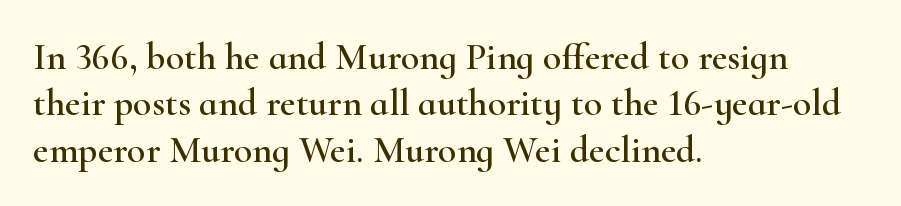
This rendering uses left alignment, leaving the right contour irregular. The type is set solid horizontally, with unmodified tracking. Character widths vary here, with narrow letters taking less room than wide ones. The type sits square on the baseline with zero lean. The characters display serif detailing at their extremities.
